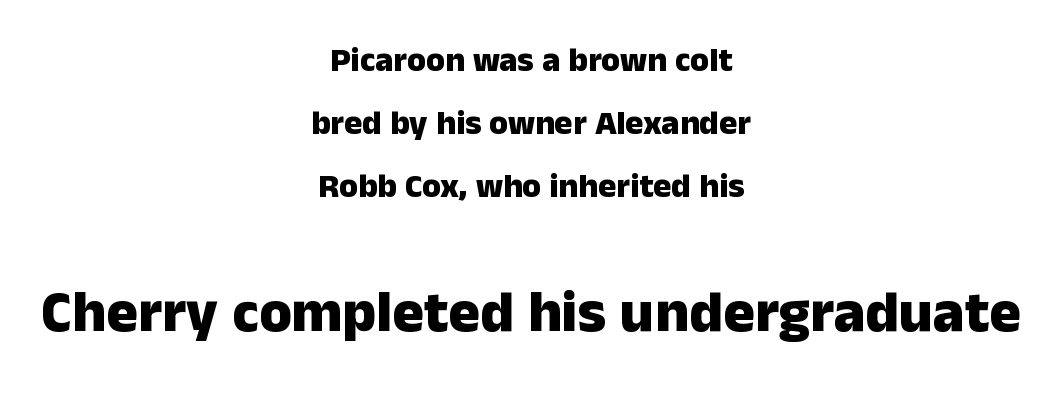
The image shows 59 px heavy sans-serif type, upright; set centered, line spacing 1.86x, normal letter spacing, not underlined; the second (bottom) block is 1.74x larger; low stroke contrast and a medium x-height.
